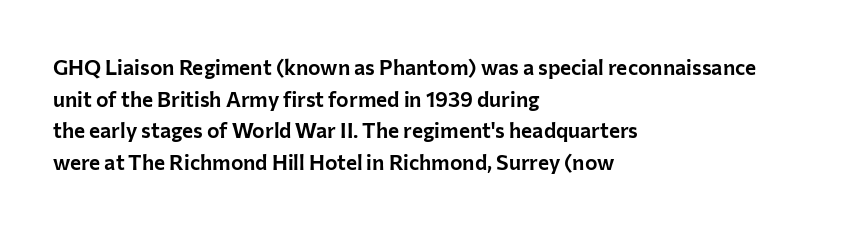
{"italic": "no", "underline": "no", "align": "left", "line_spacing": "normal", "line_spacing_ratio": 1.51, "letter_spacing": "normal", "letter_spacing_em": 0.0, "glyph_px": 21}
